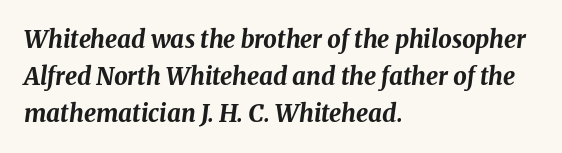
{"italic": "yes", "lean": "right", "slant_degrees": 8, "bold": "yes", "underline": "no", "align": "left", "line_spacing": "normal", "line_spacing_ratio": 1.54, "letter_spacing": "normal", "letter_spacing_em": 0.0, "glyph_px": 24}
